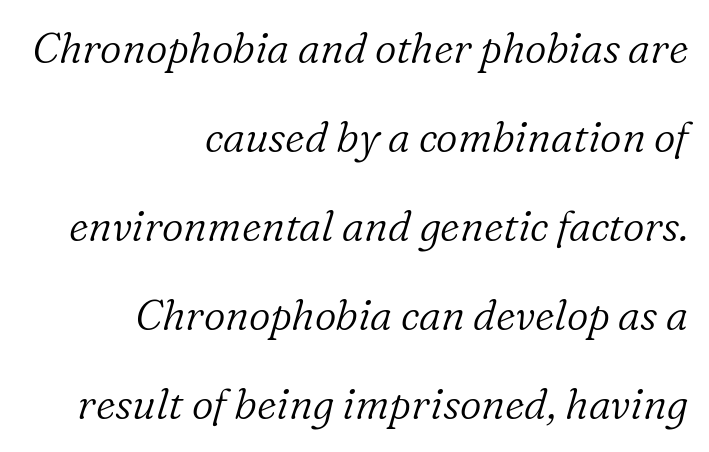
{"serif": "yes", "italic": "yes", "lean": "right", "slant_degrees": 16, "bold": "no", "weight": "light", "width": "normal", "stroke_contrast": "low", "x_height": "medium", "monospaced": "no", "underline": "no", "align": "right", "line_spacing": "loose", "line_spacing_ratio": 2.12, "letter_spacing": "normal", "letter_spacing_em": 0.0, "glyph_px": 42}
